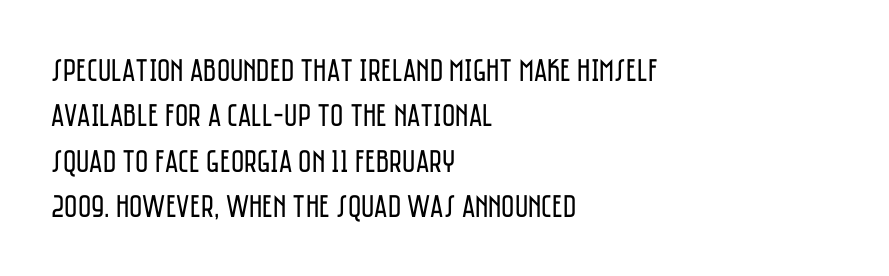
Look at the bottom of the vertical strokes: they stop flat, with no serifs. The zone under the glyphs is completely vacant. Varying glyph widths throughout — classic text-font behaviour. Students, note that the glyphs here touch the page at normal intervals. Typeset ragged right — the left edge is the straight one.
